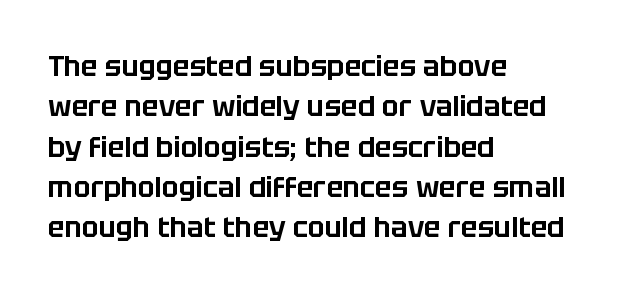
{"serif": "no", "italic": "no", "width": "normal", "stroke_contrast": "low", "x_height": "large", "monospaced": "no", "underline": "no", "align": "left", "line_spacing": "normal", "line_spacing_ratio": 1.44, "letter_spacing": "normal", "letter_spacing_em": 0.0, "glyph_px": 28}
